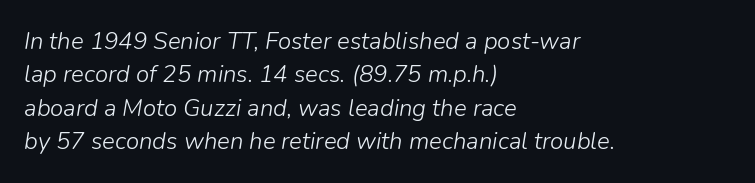
The image shows 24 px text type, italic (leaning right); set left-aligned, normal line spacing (1.39x), normal letter spacing, not underlined.
